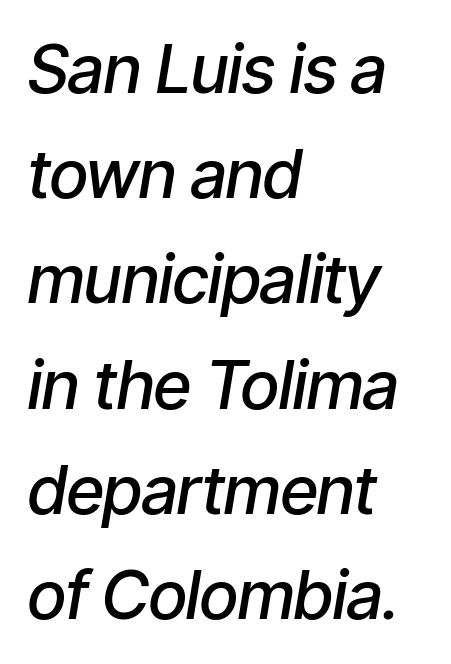
Q: Is the text bold? A: Semi-bold.
Q: Is the text italic (slanted)? A: Yes, it leans right by about 9 degrees.
Q: Is the text underlined? A: No.
Q: How is the paragraph aligned? A: Left-aligned.
Q: Is the spacing between letters normal or unusually wide? A: Normal.
Q: Is the spacing between lines tight, normal or loose? A: Normal.
Q: Width (condensed, normal, or wide)? A: Condensed.
Q: Stroke contrast? A: Low.
Q: x-height? A: Medium.
Q: Monospaced? A: No.
